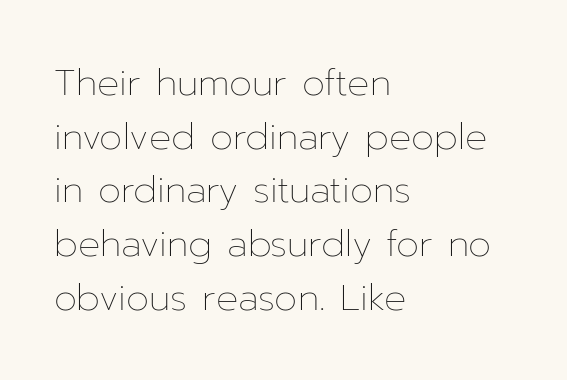
You could not count columns in this text — the font is proportionally spaced. Decoration check: the copy has no underline. This rendering uses left alignment, leaving the right contour irregular. Stems and bowls with no extra thickness — not bold. How would I describe the line gaps? Plain and ordinary.
